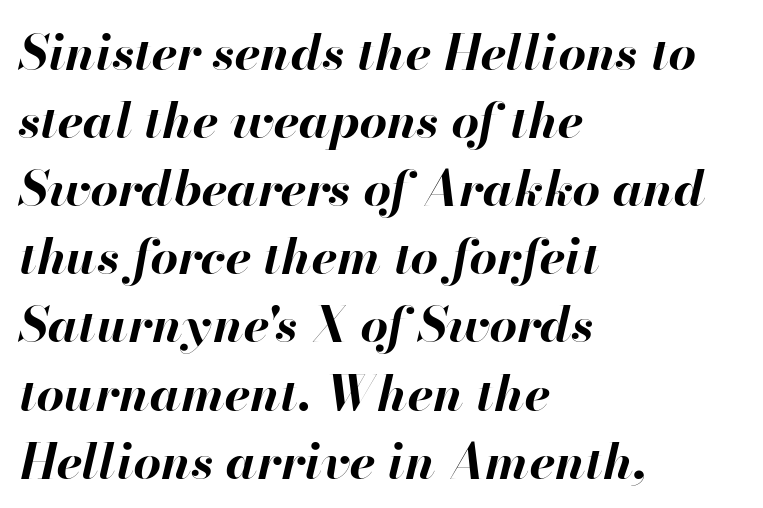
{"italic": "yes", "lean": "right", "slant_degrees": 13, "bold": "yes", "weight": "bold", "width": "normal", "stroke_contrast": "high", "x_height": "small", "monospaced": "no", "underline": "no", "align": "left", "line_spacing": "normal", "line_spacing_ratio": 1.39, "letter_spacing": "normal", "letter_spacing_em": 0.0, "glyph_px": 49}
